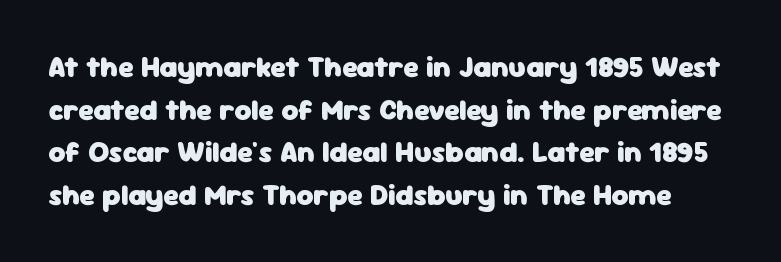
The zone under the glyphs is completely vacant. You could not count columns in this text — the font is proportionally spaced. Honestly, the row spacing looks completely unremarkable. The lettering stays uniformly vertical, giving the passage a roman look. Glyph-to-glyph distance matches everyday printed text. You'd pick this weight for a headline — it's a proper bold.
